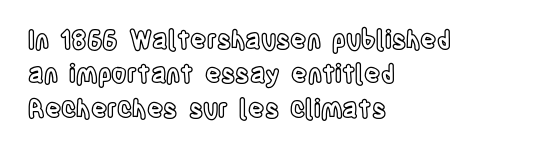
Q: Is the text italic (slanted)? A: No, it is upright.
Q: Is the text underlined? A: No.
Q: How is the paragraph aligned? A: Left-aligned.
Q: Is the spacing between letters normal or unusually wide? A: Normal.
Q: Is the spacing between lines tight, normal or loose? A: Normal.
